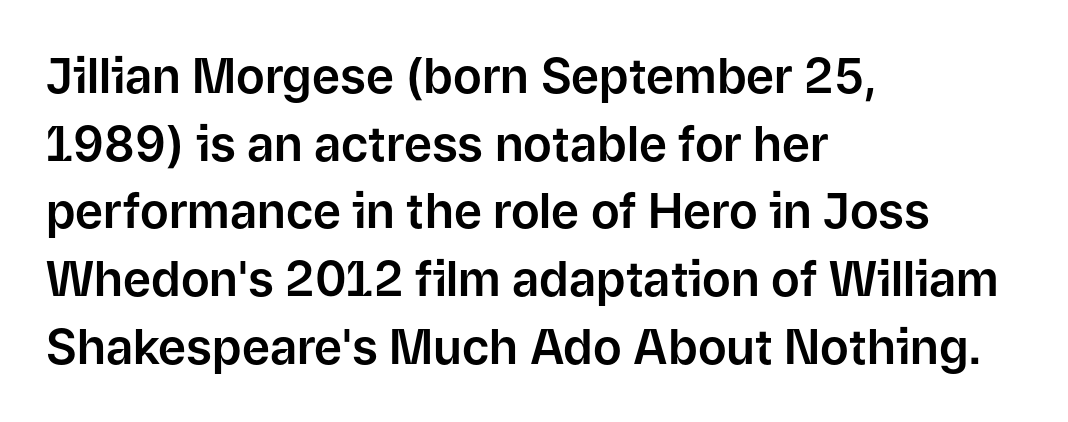
The image shows 48 px sans-serif type, upright; set left-aligned, normal line spacing (1.41x), normal letter spacing, not underlined; low stroke contrast and a medium x-height.
